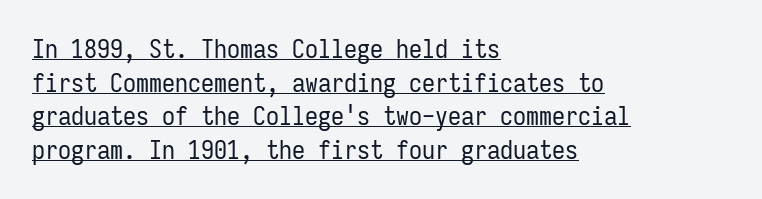
Q: Is the text bold? A: No.
Q: Is the text italic (slanted)? A: No, it is upright.
Q: Is the text underlined? A: Yes.
Q: How is the paragraph aligned? A: Left-aligned.
Q: Is the spacing between letters normal or unusually wide? A: Normal.
Q: Is the spacing between lines tight, normal or loose? A: Normal.
